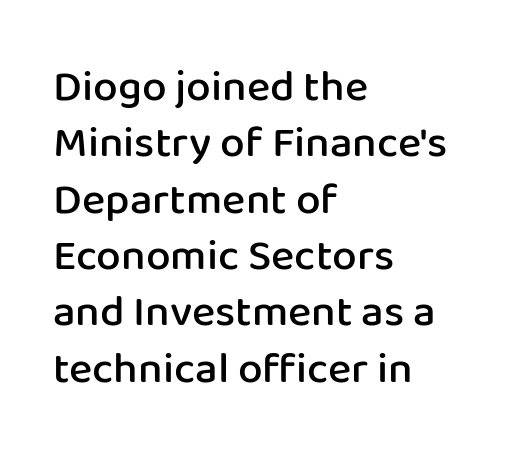
{"serif": "no", "italic": "no", "bold": "semi", "weight": "semibold", "width": "normal", "stroke_contrast": "low", "x_height": "medium", "monospaced": "no", "underline": "no", "align": "left", "line_spacing": "normal", "line_spacing_ratio": 1.28, "letter_spacing": "normal", "letter_spacing_em": 0.0, "glyph_px": 44}
